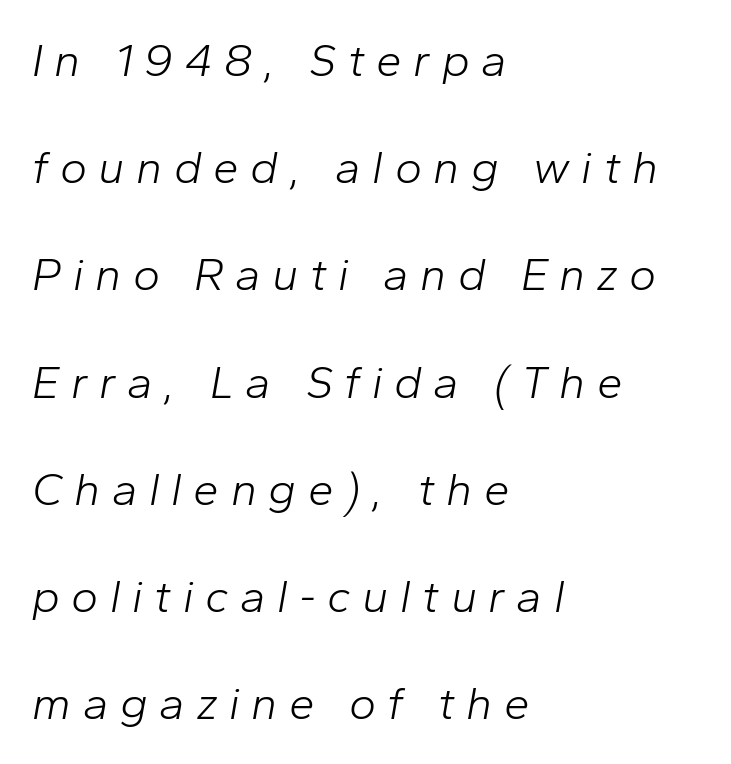
The image shows 46 px light type, italic (leaning right); set left-aligned, loose line spacing (2.33x), unusually wide letter spacing (+0.25 em), not underlined; low stroke contrast and a medium x-height.
